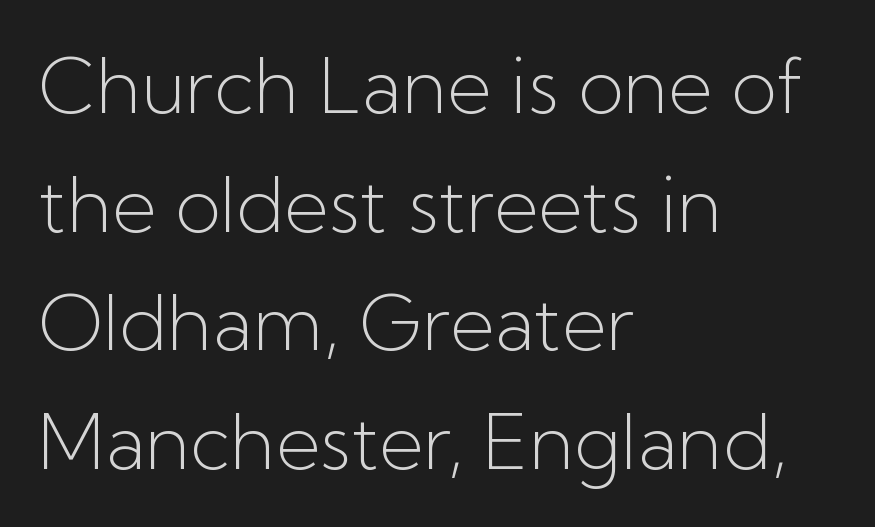
{"serif": "no", "italic": "no", "bold": "no", "weight": "light", "width": "normal", "stroke_contrast": "low", "x_height": "medium", "monospaced": "no", "underline": "no", "align": "left", "line_spacing": "normal", "line_spacing_ratio": 1.56, "letter_spacing": "normal", "letter_spacing_em": 0.0, "glyph_px": 76}
